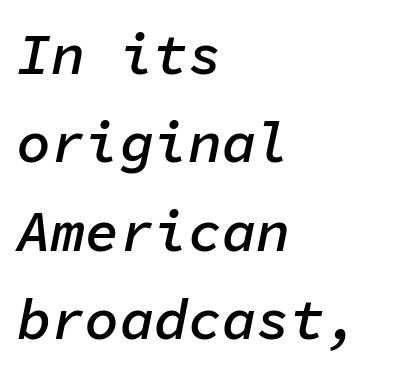
Q: Is the text bold? A: Semi-bold.
Q: Is the text italic (slanted)? A: Yes, it leans right by about 11 degrees.
Q: Is the text underlined? A: No.
Q: How is the paragraph aligned? A: Left-aligned.
Q: Is the spacing between letters normal or unusually wide? A: Normal.
Q: Is the spacing between lines tight, normal or loose? A: Normal.
Q: Width (condensed, normal, or wide)? A: Normal.
Q: Stroke contrast? A: Low.
Q: x-height? A: Medium.
Q: Monospaced? A: Yes.
